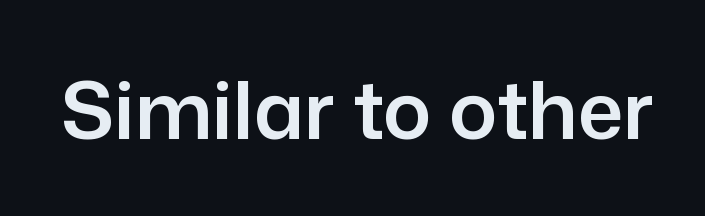
The type family on display is of the sans-serif kind. Short note: letters normally spaced. The rendering uses natural spacing where letterforms have individual widths. Unlike italic type, these characters show no tilt at all. The glyphs are unaccompanied by any horizontal stroke below them.
